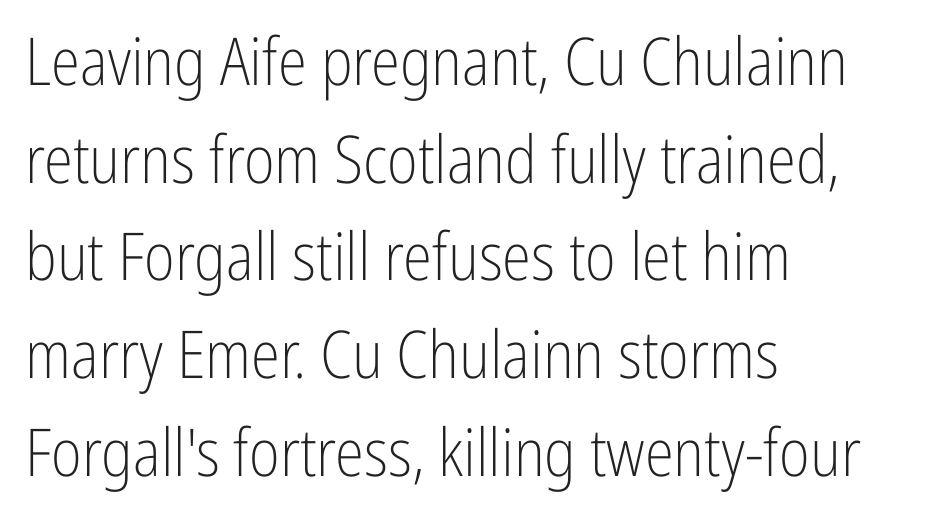
{"serif": "no", "italic": "no", "bold": "no", "weight": "light", "width": "condensed", "stroke_contrast": "low", "x_height": "medium", "monospaced": "no", "underline": "no", "align": "left", "line_spacing": "normal", "line_spacing_ratio": 1.48, "letter_spacing": "normal", "letter_spacing_em": 0.0, "glyph_px": 66}
